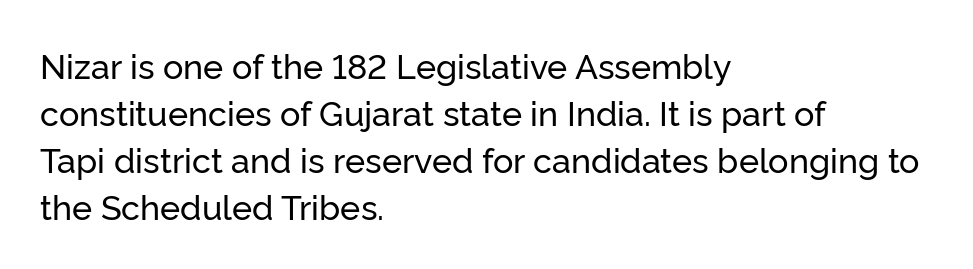
Q: Is the text italic (slanted)? A: No, it is upright.
Q: Is the typeface a serif or a sans-serif typeface? A: Sans-serif.
Q: Is the text underlined? A: No.
Q: How is the paragraph aligned? A: Left-aligned.
Q: Is the spacing between letters normal or unusually wide? A: Normal.
Q: Is the spacing between lines tight, normal or loose? A: Normal.
Q: Width (condensed, normal, or wide)? A: Normal.
Q: Stroke contrast? A: Low.
Q: x-height? A: Medium.
Q: Monospaced? A: No.
